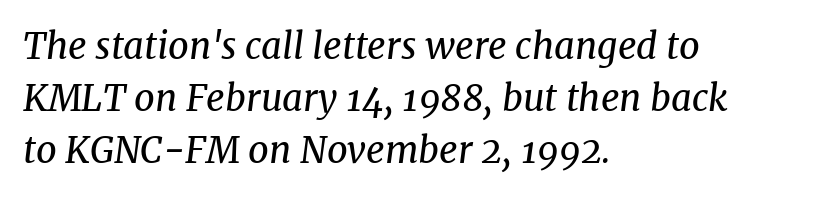
The image shows 36 px regular-weight serif type, italic (leaning right); set left-aligned, normal line spacing (1.45x), normal letter spacing, not underlined; medium stroke contrast and a medium x-height.
